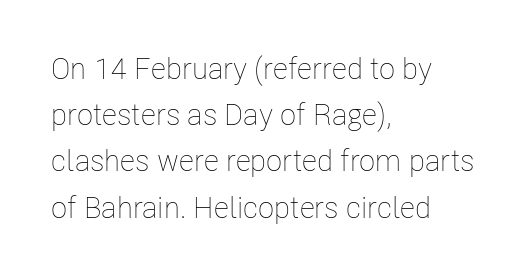
{"italic": "no", "bold": "no", "weight": "thin", "width": "condensed", "stroke_contrast": "low", "x_height": "medium", "monospaced": "no", "underline": "no", "align": "left", "line_spacing": "normal", "line_spacing_ratio": 1.54, "letter_spacing": "normal", "letter_spacing_em": 0.0, "glyph_px": 30}
